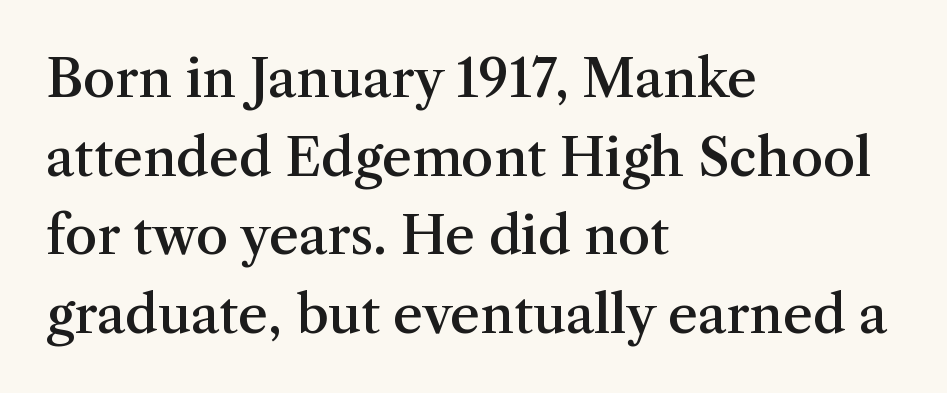
The lines in this sample share a left origin and differ only in where they stop. The passage shown stacks its lines at a standard gap. The lettering holds an erect, upright posture throughout. A serif font was chosen for this passage. Between one letter and the next there's only the usual sliver of space.
